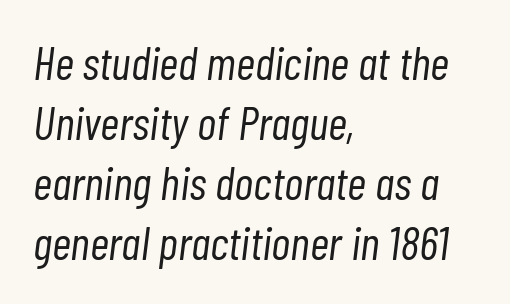
The image shows 47 px light, condensed type, italic (leaning right); set left-aligned, normal line spacing (1.28x), normal letter spacing, not underlined; low stroke contrast and a medium x-height.
